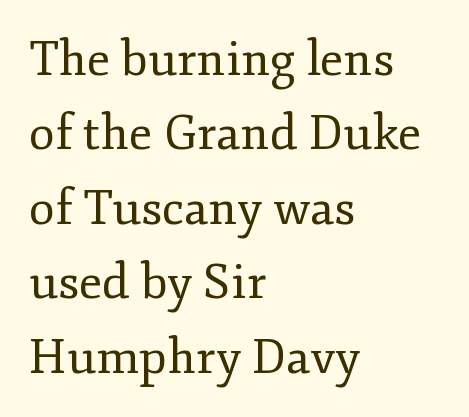
Q: Is the text bold? A: No.
Q: Is the text italic (slanted)? A: No, it is upright.
Q: Is the typeface a serif or a sans-serif typeface? A: Serif.
Q: Is the text underlined? A: No.
Q: How is the paragraph aligned? A: Left-aligned.
Q: Is the spacing between letters normal or unusually wide? A: Normal.
Q: Is the spacing between lines tight, normal or loose? A: Normal.
Q: Width (condensed, normal, or wide)? A: Normal.
Q: Stroke contrast? A: Low.
Q: x-height? A: Small.
Q: Monospaced? A: No.
